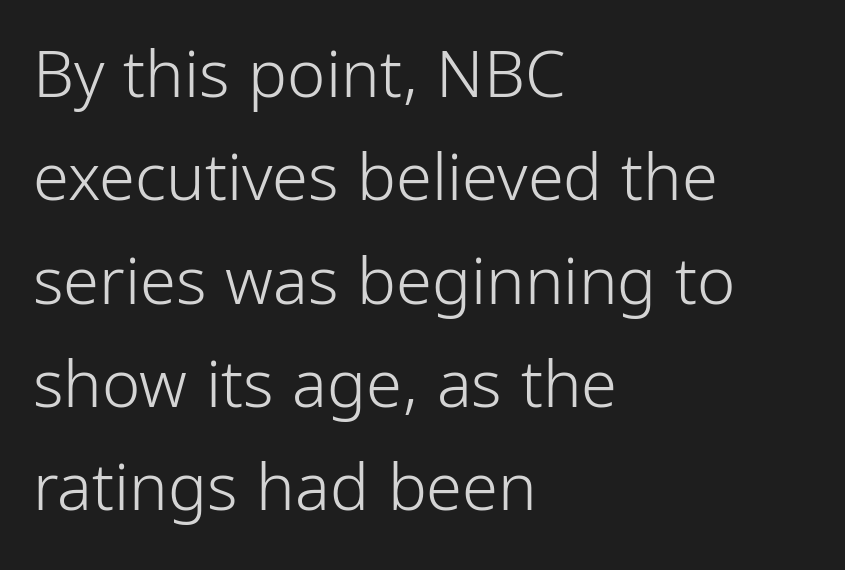
Q: Is the text bold? A: No.
Q: Is the text italic (slanted)? A: No, it is upright.
Q: Is the typeface a serif or a sans-serif typeface? A: Sans-serif.
Q: Is the text underlined? A: No.
Q: How is the paragraph aligned? A: Left-aligned.
Q: Is the spacing between letters normal or unusually wide? A: Normal.
Q: Is the spacing between lines tight, normal or loose? A: Normal.
Q: Width (condensed, normal, or wide)? A: Condensed.
Q: Stroke contrast? A: Low.
Q: x-height? A: Medium.
Q: Monospaced? A: No.
